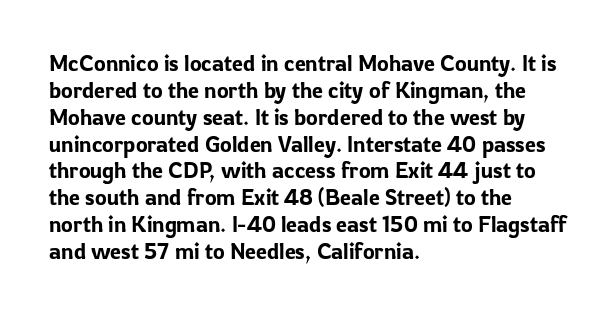
Is the block centered? No — it sits flush against the left margin. Beneath every word, the page is bare. What stands out about the letter spacing? Nothing — it is the standard amount. The lettering stays uniformly vertical, giving the passage a roman look.
